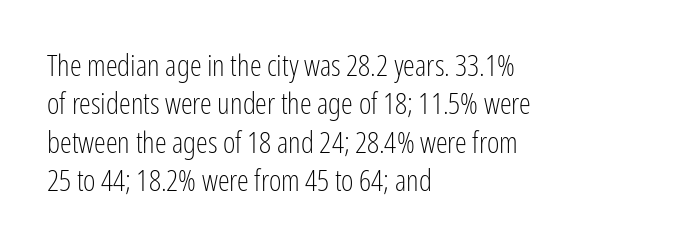
{"serif": "no", "italic": "no", "bold": "no", "weight": "light", "width": "condensed", "stroke_contrast": "low", "x_height": "medium", "monospaced": "no", "underline": "no", "align": "left", "line_spacing": "normal", "line_spacing_ratio": 1.28, "letter_spacing": "normal", "letter_spacing_em": 0.0, "glyph_px": 30}
